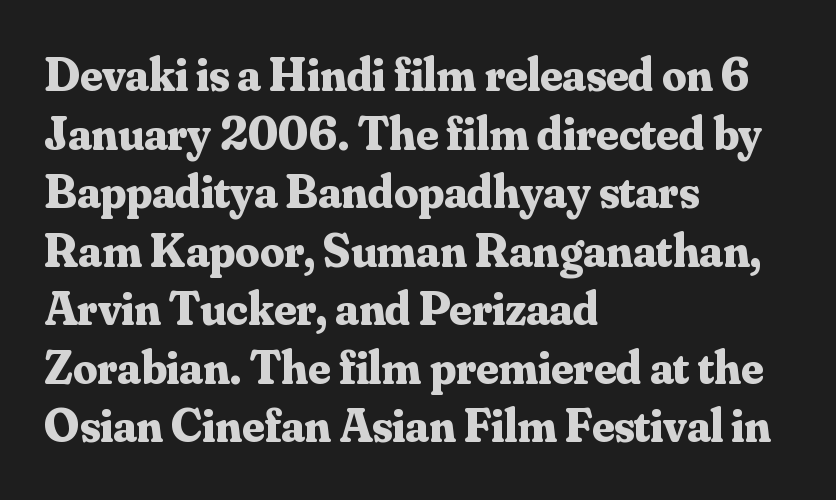
To sum up the face: it has serifs. The baseline area is clear. Is the block centered? No — it sits flush against the left margin. Caption: bold face, heavy strokes. Do the letters lean? They stand straight.
